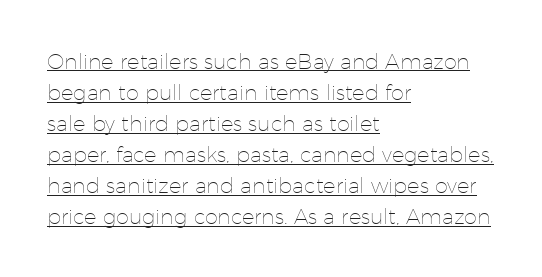
The image shows 21 px text type, upright; set left-aligned, normal line spacing (1.48x), normal letter spacing, underlined.
